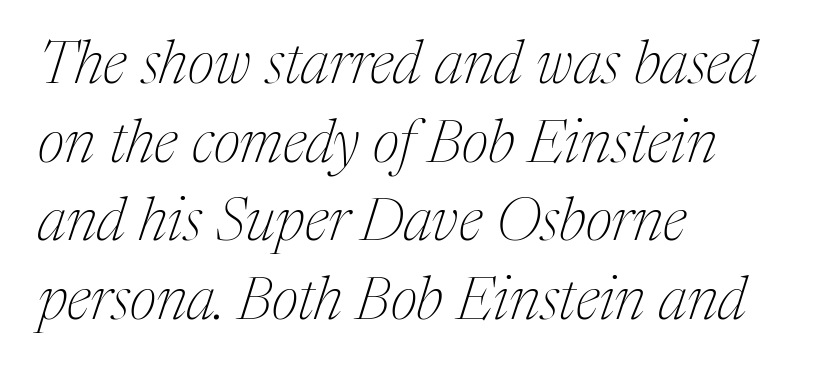
Q: Is the text bold? A: No.
Q: Is the text italic (slanted)? A: Yes, it leans right by about 17 degrees.
Q: Is the typeface a serif or a sans-serif typeface? A: Serif.
Q: Is the text underlined? A: No.
Q: How is the paragraph aligned? A: Left-aligned.
Q: Is the spacing between letters normal or unusually wide? A: Normal.
Q: Is the spacing between lines tight, normal or loose? A: Normal.
Q: Width (condensed, normal, or wide)? A: Normal.
Q: Stroke contrast? A: Medium.
Q: x-height? A: Medium.
Q: Monospaced? A: No.
